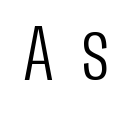
Letters have the restrained weight of plain body copy at most. Does extra space separate the letters? Yes, quite a lot of it. A typesetter would call this proportional, since set widths differ per character. The designer went with a sans here, leaving each stem footless. Only glyphs here, with clear space below each row. Style check: upright.
